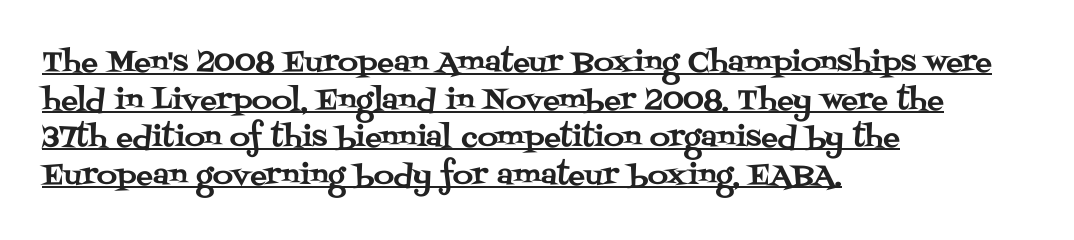
Q: Is the text italic (slanted)? A: No, it is upright.
Q: Is the typeface a serif or a sans-serif typeface? A: Serif.
Q: Is the text underlined? A: Yes.
Q: How is the paragraph aligned? A: Left-aligned.
Q: Is the spacing between letters normal or unusually wide? A: Normal.
Q: Is the spacing between lines tight, normal or loose? A: Normal.
Q: Width (condensed, normal, or wide)? A: Normal.
Q: Stroke contrast? A: Medium.
Q: x-height? A: Large.
Q: Monospaced? A: No.
